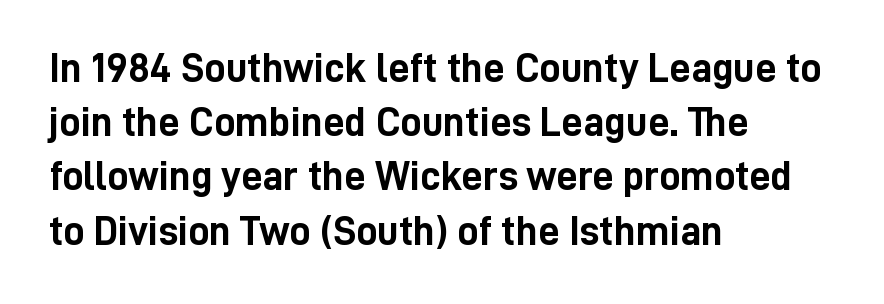
The image shows 42 px semibold, condensed sans-serif type, upright; set left-aligned, normal line spacing (1.29x), normal letter spacing, not underlined; low stroke contrast and a medium x-height.
